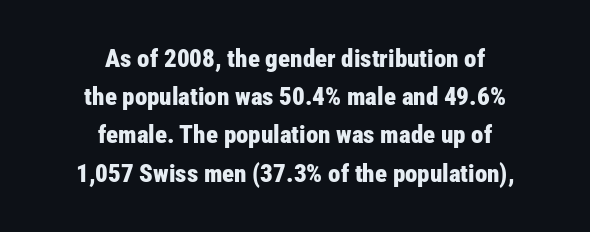
Line starts and ends both wander, symmetrically. Stroke thickness is high; the sample reads as a true bold. In terms of letterspacing, this is plain default setting. The zone under the glyphs is completely vacant. Characters remain perfectly vertical along every line. Students, observe: this is what conventionally led text looks like.
